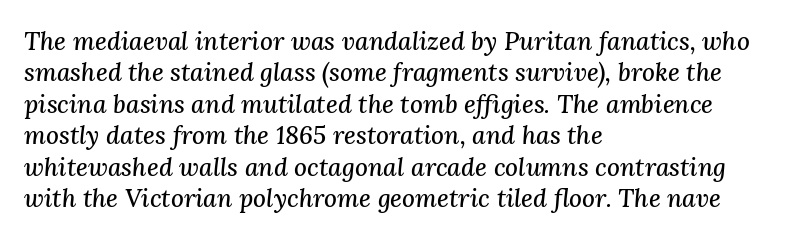
Q: Is the text italic (slanted)? A: Yes, it leans right by about 3 degrees.
Q: Is the text underlined? A: No.
Q: How is the paragraph aligned? A: Left-aligned.
Q: Is the spacing between letters normal or unusually wide? A: Normal.
Q: Is the spacing between lines tight, normal or loose? A: Normal.
